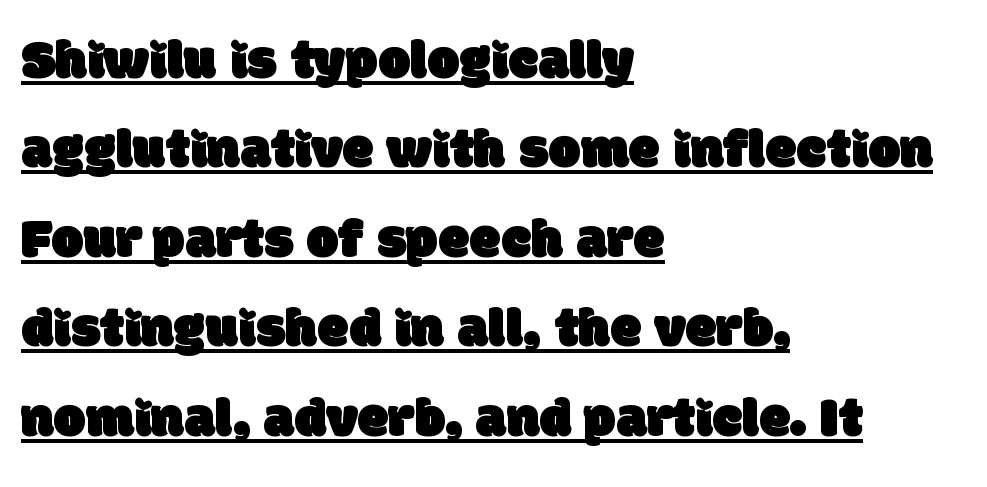
{"serif": "no", "width": "normal", "stroke_contrast": "low", "x_height": "large", "monospaced": "no", "underline": "yes", "align": "left", "line_spacing": "normal", "line_spacing_ratio": 1.57, "letter_spacing": "normal", "letter_spacing_em": 0.0, "glyph_px": 57}
